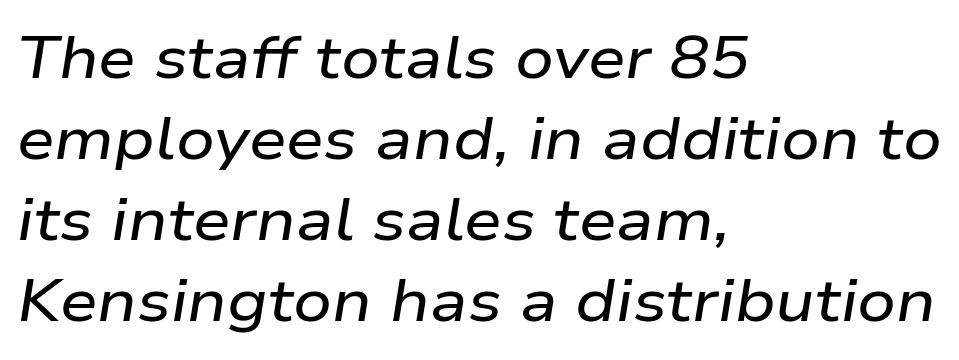
{"italic": "yes", "lean": "right", "slant_degrees": 9, "width": "wide", "stroke_contrast": "low", "x_height": "medium", "monospaced": "no", "underline": "no", "align": "left", "line_spacing": "normal", "line_spacing_ratio": 1.35, "letter_spacing": "normal", "letter_spacing_em": 0.0, "glyph_px": 60}
